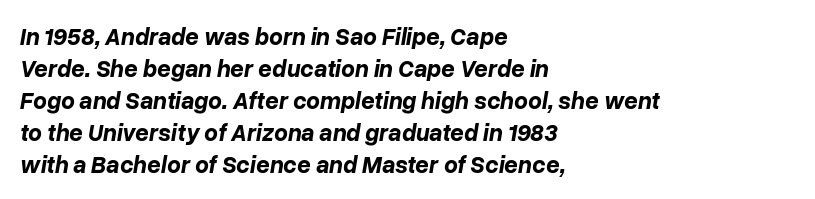
Q: Is the text bold? A: Yes.
Q: Is the text italic (slanted)? A: Yes, it leans right by about 10 degrees.
Q: Is the text underlined? A: No.
Q: How is the paragraph aligned? A: Left-aligned.
Q: Is the spacing between letters normal or unusually wide? A: Normal.
Q: Is the spacing between lines tight, normal or loose? A: Normal.
